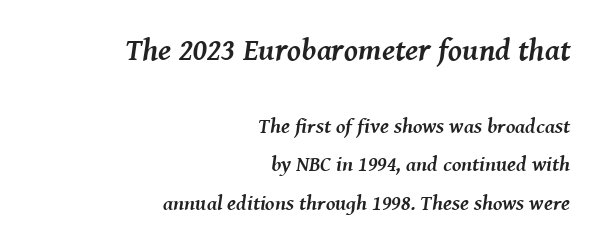
Q: Is the text bold? A: Yes.
Q: Is the text italic (slanted)? A: Yes, it leans right by about 8 degrees.
Q: Is the typeface a serif or a sans-serif typeface? A: Serif.
Q: Is the text underlined? A: No.
Q: How is the paragraph aligned? A: Right-aligned.
Q: Is the spacing between letters normal or unusually wide? A: Normal.
Q: Which block of text is set in a larger size, the first (top) or the second (bottom)? A: The first (top) one.
Q: Width (condensed, normal, or wide)? A: Normal.
Q: Stroke contrast? A: Medium.
Q: x-height? A: Medium.
Q: Monospaced? A: No.
